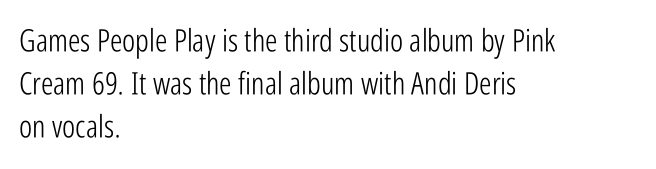
The image shows 31 px light, condensed sans-serif type, upright; set left-aligned, normal line spacing (1.39x), normal letter spacing, not underlined; low stroke contrast and a medium x-height.
